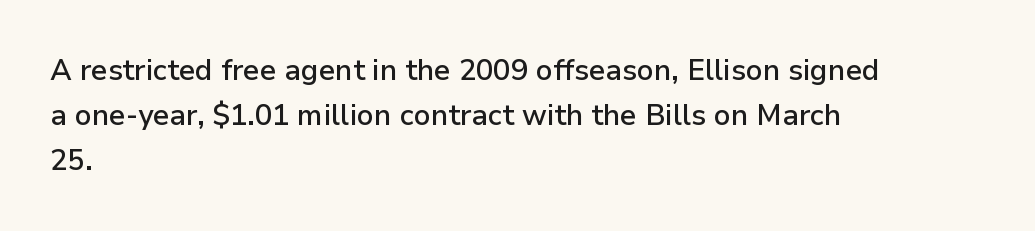
A typesetter would call this proportional, since set widths differ per character. The passage shown is typeset with a sans-serif family. Italic? Not at all — the glyphs are vertical. A typesetter would call this leading conventional body-copy spacing.
